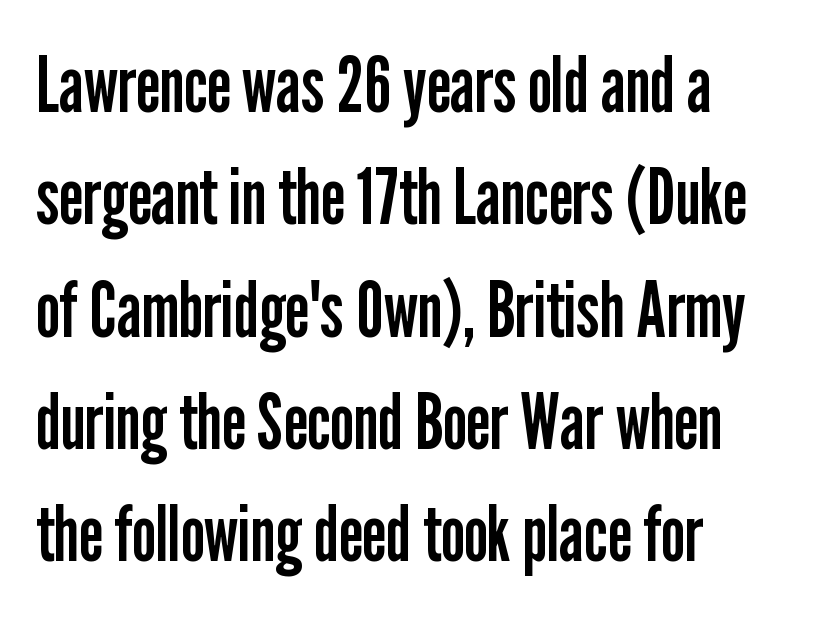
The baseline area is clear. Designer's note — italics off, roman on. There is no visible air inserted between adjacent glyphs. Each line starts at the same left margin while the right side varies.
